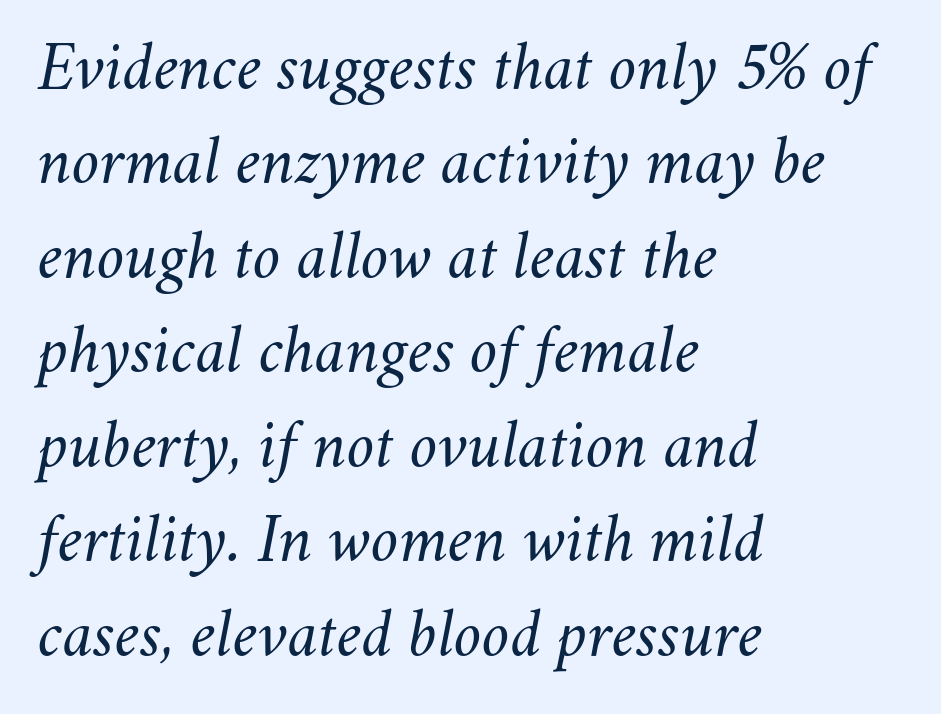
Q: Is the text bold? A: No.
Q: Is the text italic (slanted)? A: Yes, it leans right by about 11 degrees.
Q: Is the text underlined? A: No.
Q: How is the paragraph aligned? A: Left-aligned.
Q: Is the spacing between letters normal or unusually wide? A: Normal.
Q: Is the spacing between lines tight, normal or loose? A: Normal.
Q: Width (condensed, normal, or wide)? A: Normal.
Q: Stroke contrast? A: Medium.
Q: x-height? A: Small.
Q: Monospaced? A: No.
